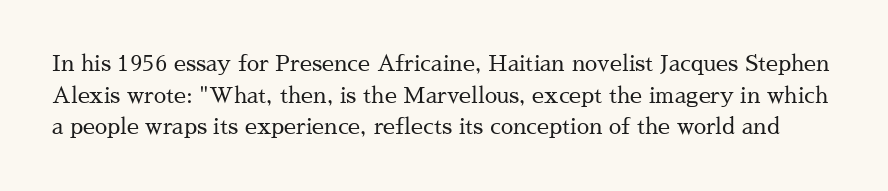
The image shows 22 px text type, upright; set normal line spacing (1.44x), normal letter spacing, not underlined.
